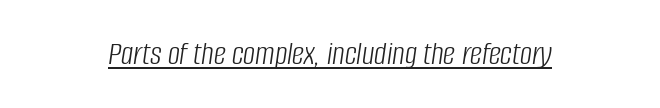
What stands out about the letter spacing? Nothing — it is the standard amount. The face used here is proportionally spaced, like ordinary book or web type. The letters are slanted; this is an italic face. The glyphs are accompanied by a horizontal stroke just below them. Stroke mass is kept to a normal reading level or below.
